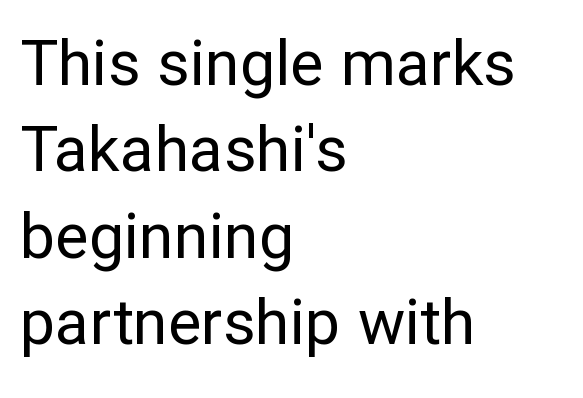
The image shows 63 px regular-weight sans-serif type, upright; set left-aligned, normal line spacing (1.37x), normal letter spacing, not underlined; low stroke contrast and a medium x-height.
